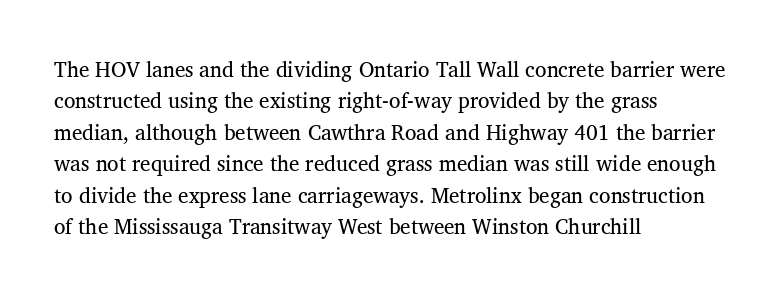
{"italic": "no", "bold": "no", "underline": "no", "align": "left", "line_spacing": "normal", "line_spacing_ratio": 1.5, "letter_spacing": "normal", "letter_spacing_em": 0.0, "glyph_px": 21}
